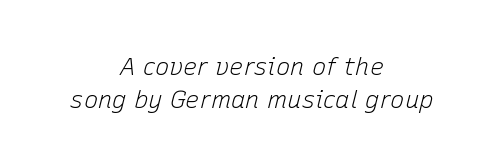
Q: Is the text bold? A: No.
Q: Is the text italic (slanted)? A: Yes, it leans right by about 15 degrees.
Q: Is the text underlined? A: No.
Q: How is the paragraph aligned? A: Centered.
Q: Is the spacing between letters normal or unusually wide? A: Normal.
Q: Is the spacing between lines tight, normal or loose? A: Normal.
